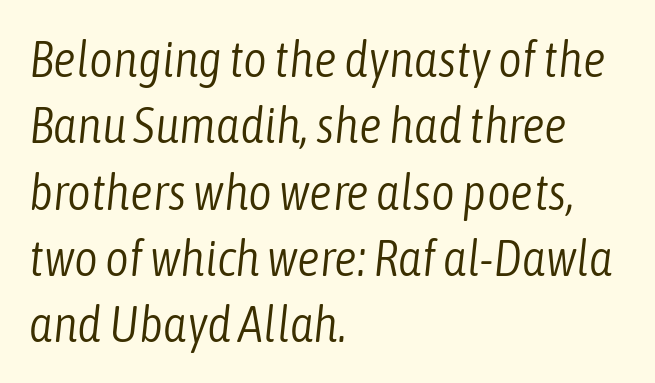
This rendering uses left alignment, leaving the right contour irregular. Vertically, the passage feels balanced, rows spaced as you'd expect. These lines are rendered in a variable-pitch font. Here the glyphs are tracked normally, forming tight word shapes.
